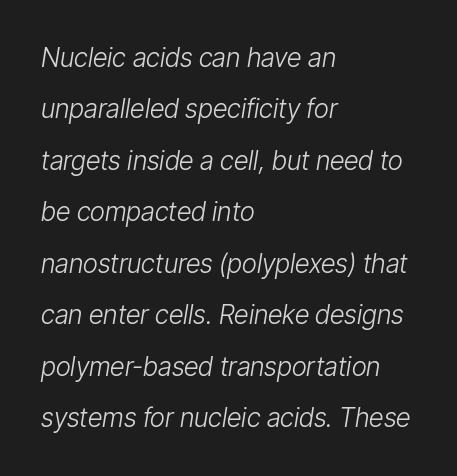
Loosely led — the rows are spread out. The lettering tilts uniformly, giving the passage an italic look. Line beginnings align vertically; line endings do not. The strokes are not fattened; the text isn't bold.
